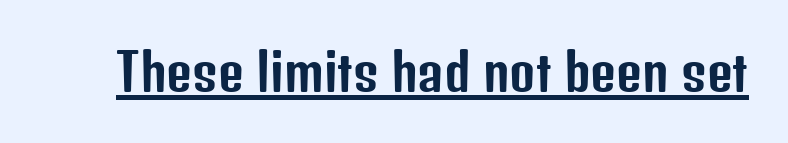
The image shows 50 px condensed sans-serif type, upright; set normal letter spacing, underlined; low stroke contrast and a medium x-height.
